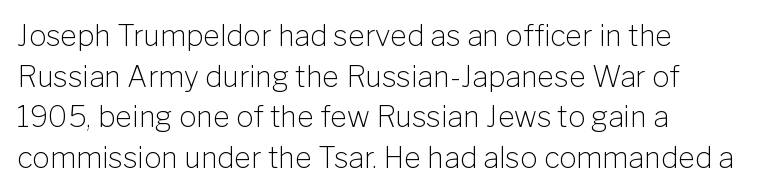
{"serif": "no", "italic": "no", "bold": "no", "weight": "light", "width": "normal", "stroke_contrast": "low", "x_height": "medium", "monospaced": "no", "underline": "no", "align": "left", "line_spacing": "normal", "line_spacing_ratio": 1.4, "letter_spacing": "normal", "letter_spacing_em": 0.0, "glyph_px": 29}
